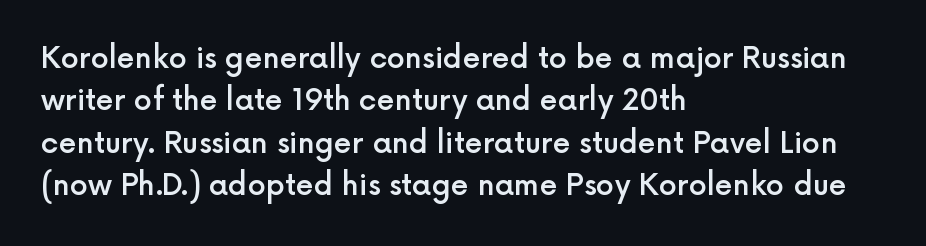
{"serif": "no", "italic": "no", "bold": "semi", "weight": "semibold", "width": "normal", "x_height": "medium", "monospaced": "no", "underline": "no", "align": "left", "line_spacing": "normal", "line_spacing_ratio": 1.46, "letter_spacing": "normal", "letter_spacing_em": 0.0, "glyph_px": 29}
